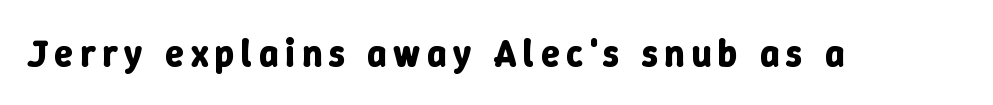
The image shows 38 px bold type, upright; set not underlined; low stroke contrast and a medium x-height.
